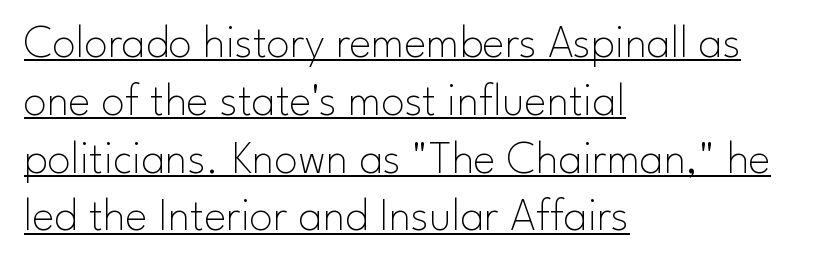
Q: Is the text bold? A: No.
Q: Is the text italic (slanted)? A: No, it is upright.
Q: Is the typeface a serif or a sans-serif typeface? A: Sans-serif.
Q: Is the text underlined? A: Yes.
Q: How is the paragraph aligned? A: Left-aligned.
Q: Is the spacing between letters normal or unusually wide? A: Normal.
Q: Width (condensed, normal, or wide)? A: Normal.
Q: Stroke contrast? A: Low.
Q: x-height? A: Small.
Q: Monospaced? A: No.
